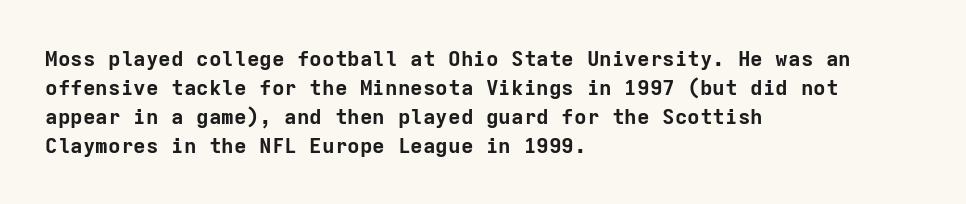
The image shows 21 px bold type, upright; set left-aligned, normal line spacing (1.38x), normal letter spacing, not underlined.
